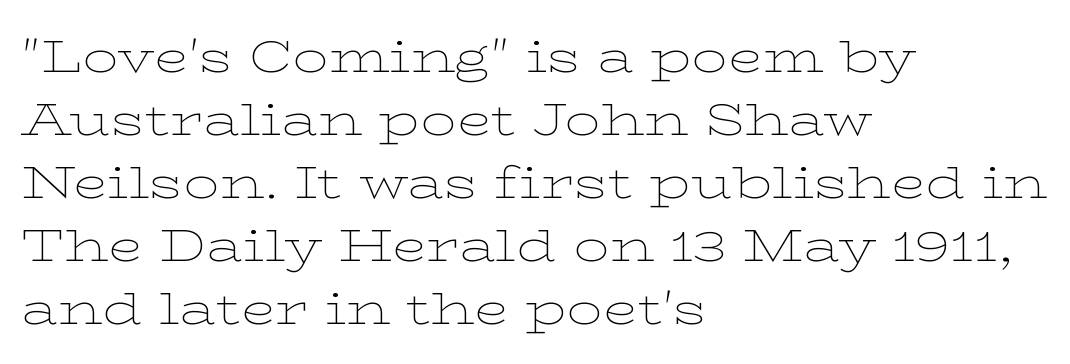
The image shows 45 px thin, wide serif type, upright; set left-aligned, normal line spacing (1.4x), normal letter spacing, not underlined; low stroke contrast and a medium x-height.
